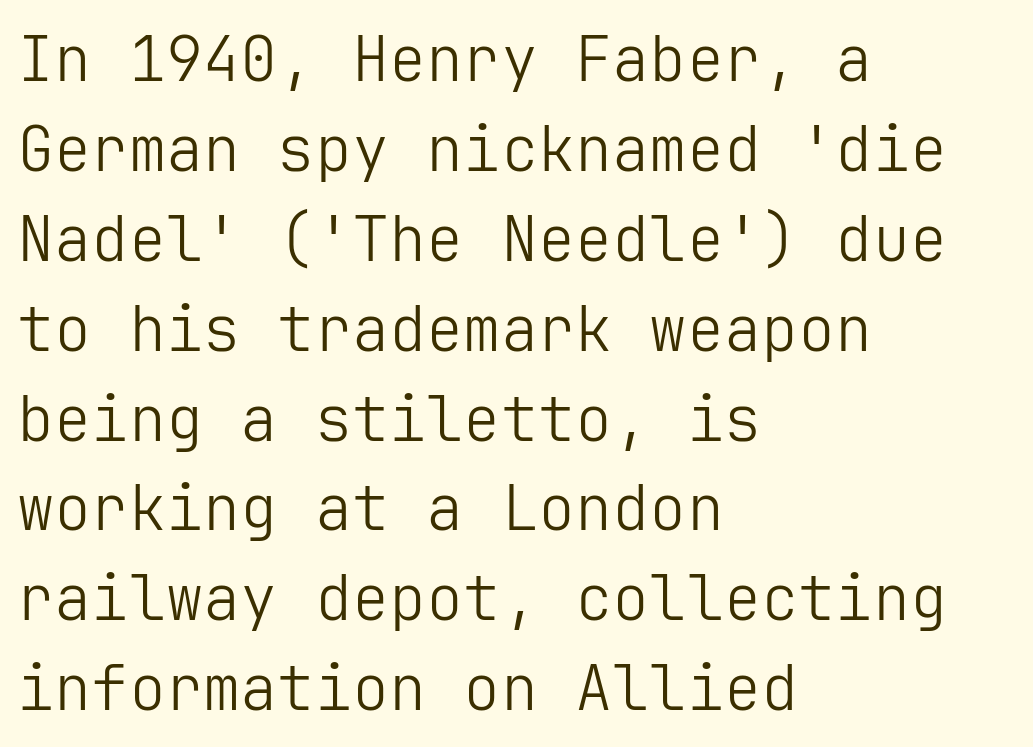
Q: Is the text bold? A: No.
Q: Is the text italic (slanted)? A: No, it is upright.
Q: Is the typeface a serif or a sans-serif typeface? A: Sans-serif.
Q: Is the text underlined? A: No.
Q: How is the paragraph aligned? A: Left-aligned.
Q: Is the spacing between letters normal or unusually wide? A: Normal.
Q: Is the spacing between lines tight, normal or loose? A: Normal.
Q: Width (condensed, normal, or wide)? A: Normal.
Q: Stroke contrast? A: Low.
Q: x-height? A: Medium.
